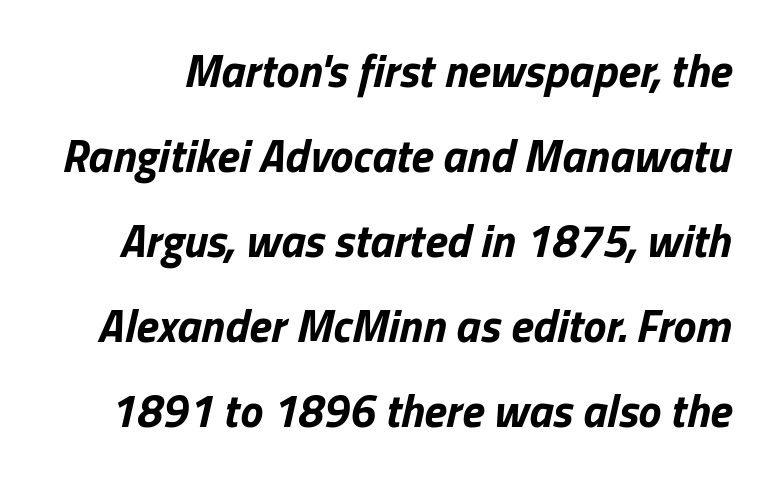
Q: Is the text bold? A: Yes.
Q: Is the text italic (slanted)? A: Yes, it leans right by about 13 degrees.
Q: Is the text underlined? A: No.
Q: Is the spacing between letters normal or unusually wide? A: Normal.
Q: Width (condensed, normal, or wide)? A: Normal.
Q: Stroke contrast? A: Low.
Q: x-height? A: Medium.
Q: Monospaced? A: No.
